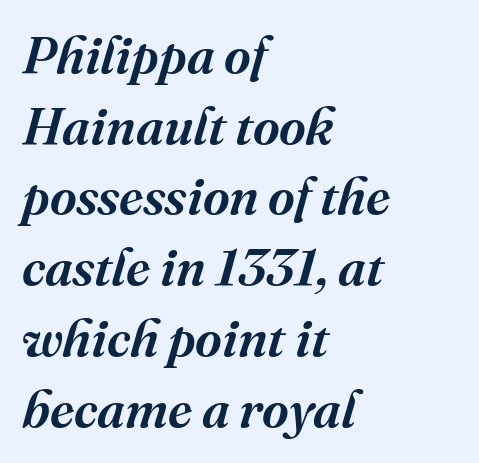
{"serif": "yes", "italic": "yes", "lean": "right", "slant_degrees": 16, "width": "normal", "stroke_contrast": "medium", "x_height": "medium", "monospaced": "no", "underline": "no", "align": "left", "line_spacing": "normal", "line_spacing_ratio": 1.36, "letter_spacing": "normal", "letter_spacing_em": 0.0, "glyph_px": 52}
